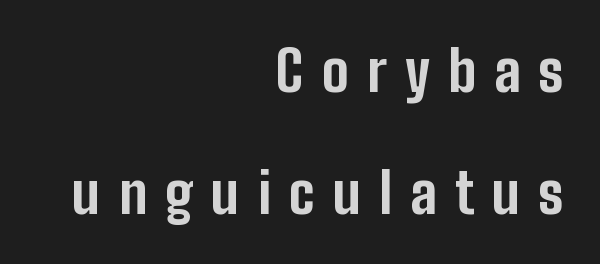
{"serif": "no", "italic": "no", "bold": "yes", "weight": "bold", "width": "condensed", "stroke_contrast": "low", "x_height": "medium", "monospaced": "no", "underline": "no", "align": "right", "line_spacing": "loose", "line_spacing_ratio": 2.22, "letter_spacing": "wide", "letter_spacing_em": 0.33, "glyph_px": 55}
